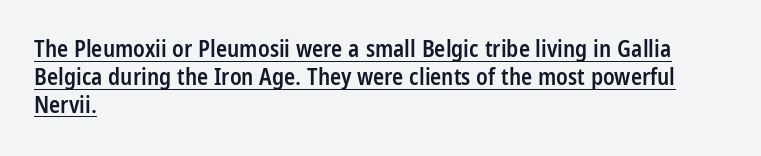
Q: Is the text bold? A: Semi-bold.
Q: Is the text italic (slanted)? A: No, it is upright.
Q: Is the text underlined? A: Yes.
Q: How is the paragraph aligned? A: Left-aligned.
Q: Is the spacing between letters normal or unusually wide? A: Normal.
